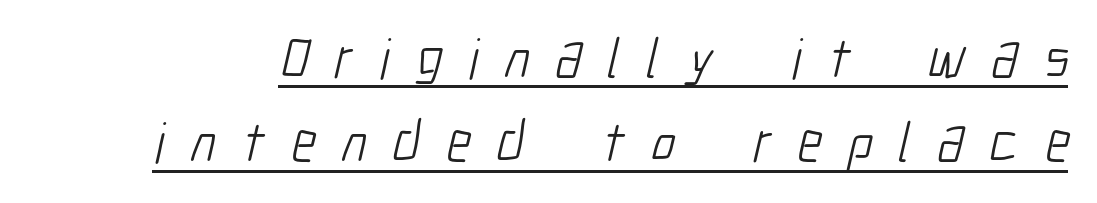
The image shows 57 px light, condensed sans-serif type; set normal line spacing (1.48x), unusually wide letter spacing (+0.46 em), underlined; low stroke contrast and a medium x-height.
